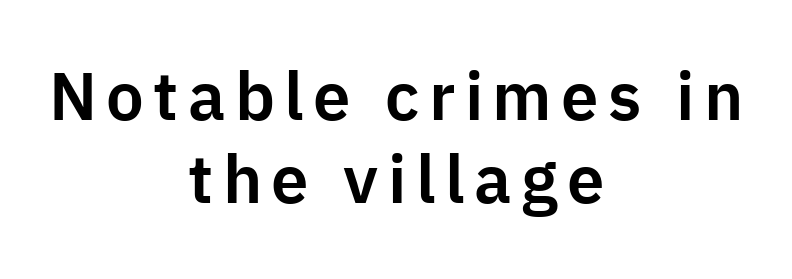
{"serif": "no", "italic": "no", "width": "normal", "stroke_contrast": "low", "x_height": "medium", "monospaced": "no", "underline": "no", "align": "center", "line_spacing_ratio": 1.24, "glyph_px": 67}
